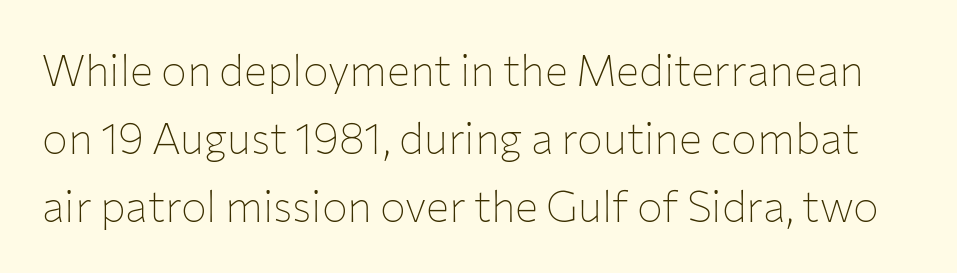
{"serif": "no", "italic": "no", "bold": "no", "weight": "thin", "width": "normal", "stroke_contrast": "low", "x_height": "medium", "monospaced": "no", "underline": "no", "line_spacing": "normal", "line_spacing_ratio": 1.58, "letter_spacing": "normal", "letter_spacing_em": 0.0, "glyph_px": 43}
